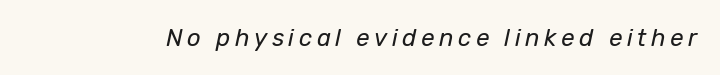
{"italic": "yes", "lean": "right", "slant_degrees": 12, "bold": "no", "underline": "no", "glyph_px": 24}
